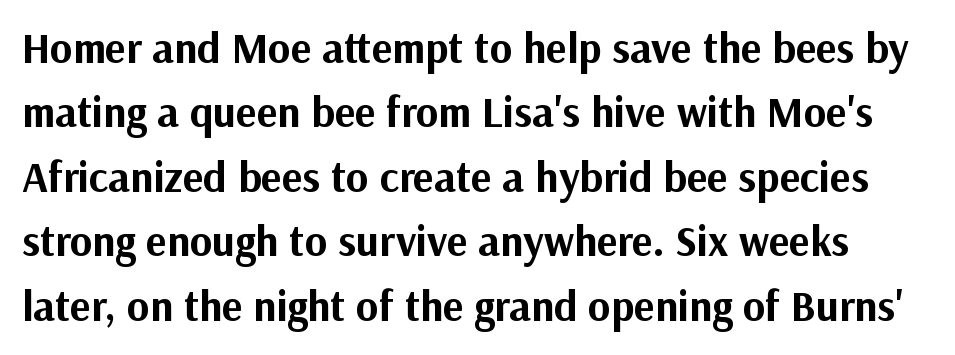
The image shows 43 px bold sans-serif type, upright; set normal line spacing (1.5x), normal letter spacing, not underlined; medium stroke contrast and a medium x-height.
